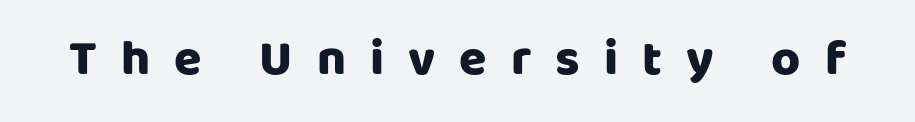
{"serif": "no", "italic": "no", "bold": "yes", "weight": "heavy", "width": "normal", "stroke_contrast": "low", "x_height": "large", "monospaced": "no", "underline": "no", "letter_spacing": "wide", "letter_spacing_em": 0.48, "glyph_px": 50}
